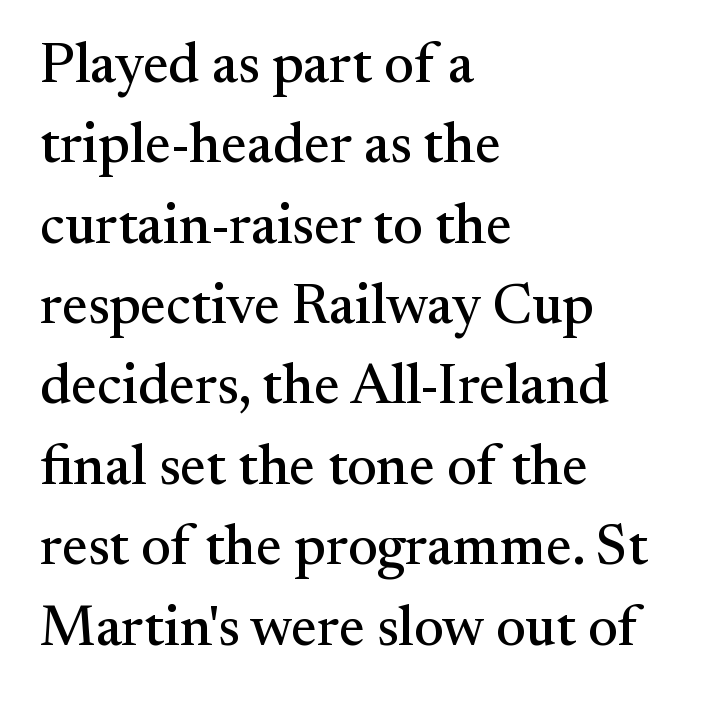
A typesetter would call this proportional, since set widths differ per character. The strip under each line holds only bare page. Line starts are locked; line ends wander. This rendering employs a face with finishing strokes, i.e., a serif.
